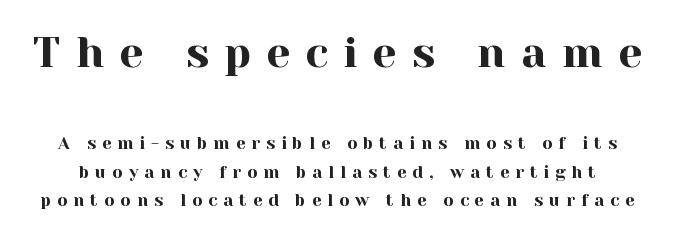
A bare baseline throughout the passage. How would I describe the line gaps? Plain and ordinary. The face used here is rendered with a markedly widened letterfit. The passage shown is typeset with a serif family. The upper block of text is set noticeably larger than the block beneath it. Upright lettering throughout.
